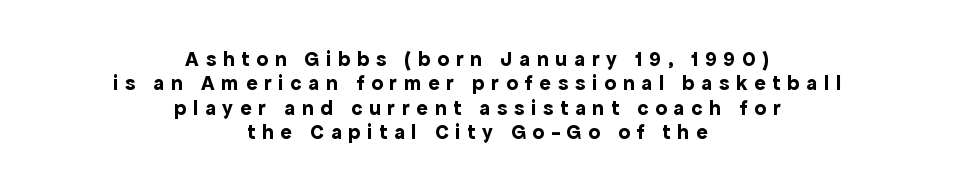
Q: Is the text bold? A: Yes.
Q: Is the text italic (slanted)? A: No, it is upright.
Q: Is the text underlined? A: No.
Q: How is the paragraph aligned? A: Centered.
Q: Is the spacing between letters normal or unusually wide? A: Unusually wide.
